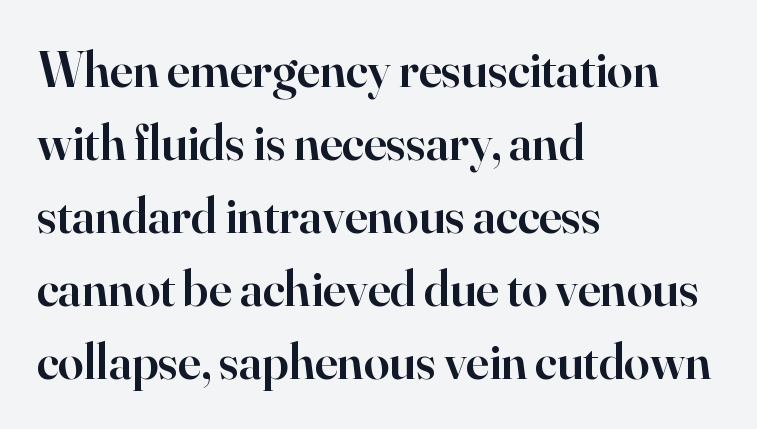
The image shows 51 px semibold serif type, upright; set left-aligned, normal line spacing (1.43x), normal letter spacing, not underlined; high stroke contrast and a small x-height.
